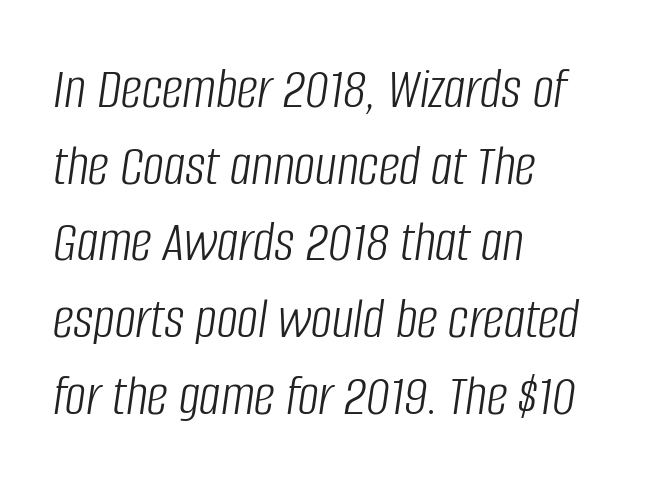
{"italic": "yes", "lean": "right", "slant_degrees": 8, "bold": "no", "weight": "light", "width": "condensed", "stroke_contrast": "low", "x_height": "large", "monospaced": "no", "underline": "no", "align": "left", "line_spacing": "normal", "line_spacing_ratio": 1.3, "letter_spacing": "normal", "letter_spacing_em": 0.0, "glyph_px": 59}
